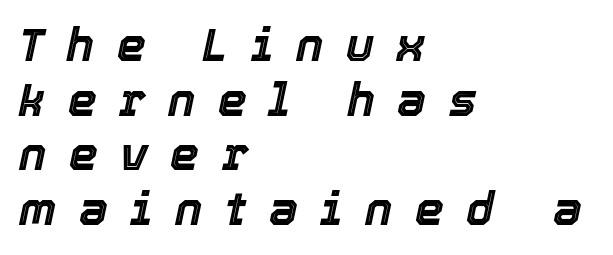
Q: Is the text italic (slanted)? A: Yes, it leans right by about 12 degrees.
Q: Is the text underlined? A: No.
Q: How is the paragraph aligned? A: Left-aligned.
Q: Is the spacing between letters normal or unusually wide? A: Unusually wide.
Q: Width (condensed, normal, or wide)? A: Normal.
Q: x-height? A: Medium.
Q: Monospaced? A: No.
